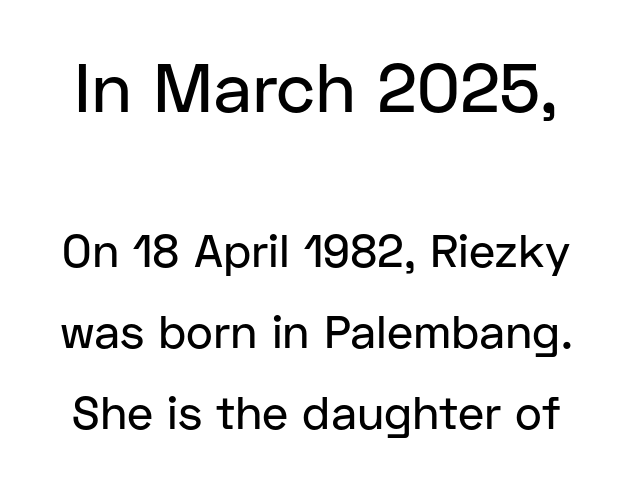
The face used here is proportionally spaced, like ordinary book or web type. No word sits above an underline. The font family rendered here belongs to the sans-serif group. Two sizes are in play, and the larger belongs to the first block. The face used here is rendered with its standard letterfit. The specimen reads as upright at a glance.
